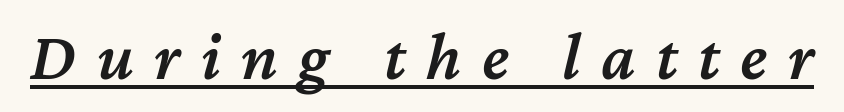
{"italic": "yes", "lean": "right", "slant_degrees": 12, "bold": "semi", "weight": "semibold", "width": "normal", "stroke_contrast": "medium", "x_height": "medium", "monospaced": "no", "underline": "yes", "letter_spacing": "wide", "letter_spacing_em": 0.3, "glyph_px": 68}
